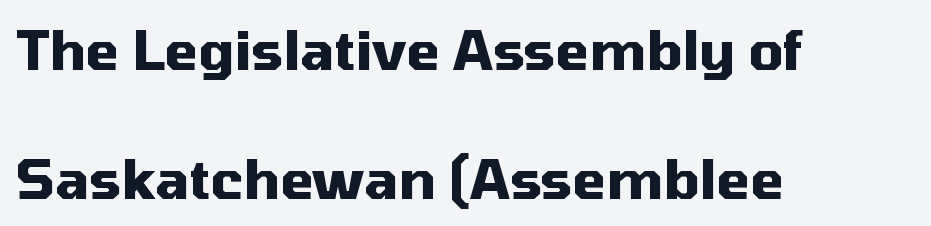
The image shows 54 px heavy sans-serif type, upright; set left-aligned, loose line spacing (2.38x), normal letter spacing, not underlined; medium stroke contrast and a medium x-height.
